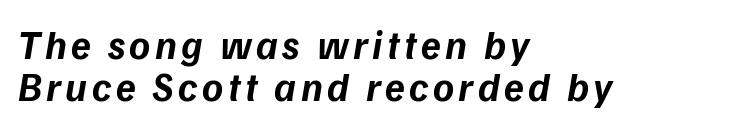
Q: Is the text bold? A: Yes.
Q: Is the text italic (slanted)? A: Yes, it leans right by about 9 degrees.
Q: Is the text underlined? A: No.
Q: How is the paragraph aligned? A: Left-aligned.
Q: Is the spacing between lines tight, normal or loose? A: Tight.
Q: Width (condensed, normal, or wide)? A: Normal.
Q: Stroke contrast? A: Low.
Q: x-height? A: Medium.
Q: Monospaced? A: No.
